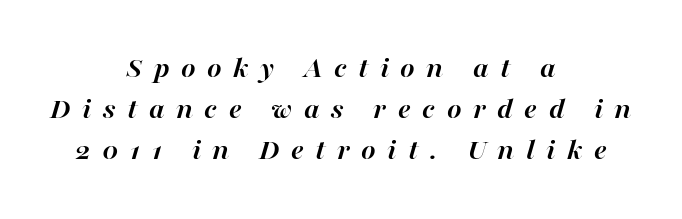
The image shows 31 px semibold type, italic (leaning right); set centered, normal line spacing (1.33x), unusually wide letter spacing (+0.37 em), not underlined; high stroke contrast and a medium x-height.
